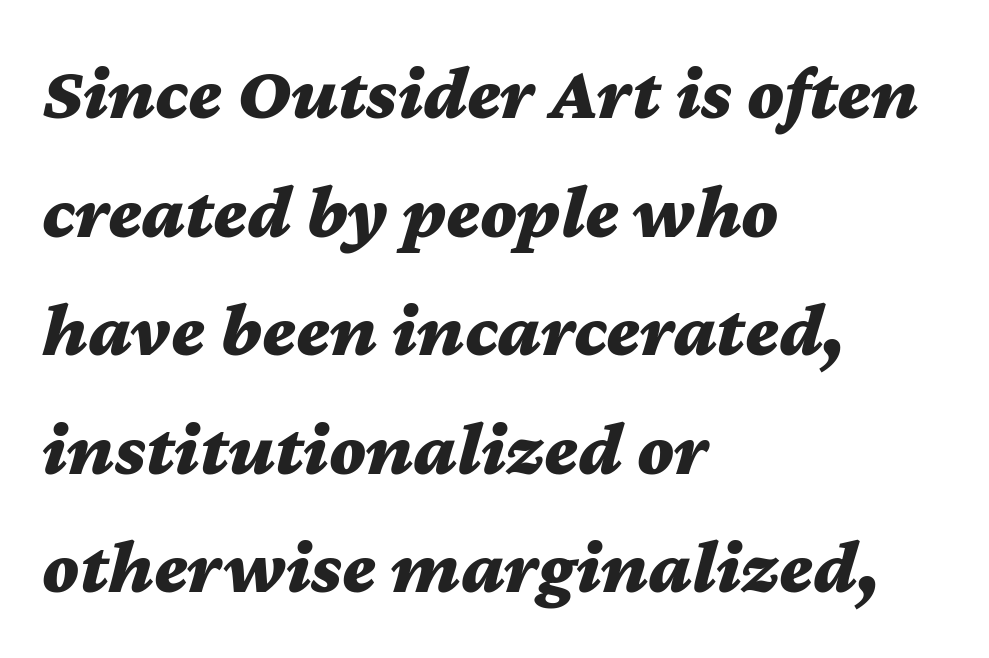
The image shows 77 px bold, wide type, italic (leaning right); set left-aligned, normal line spacing (1.54x), normal letter spacing, not underlined; medium stroke contrast and a medium x-height.
